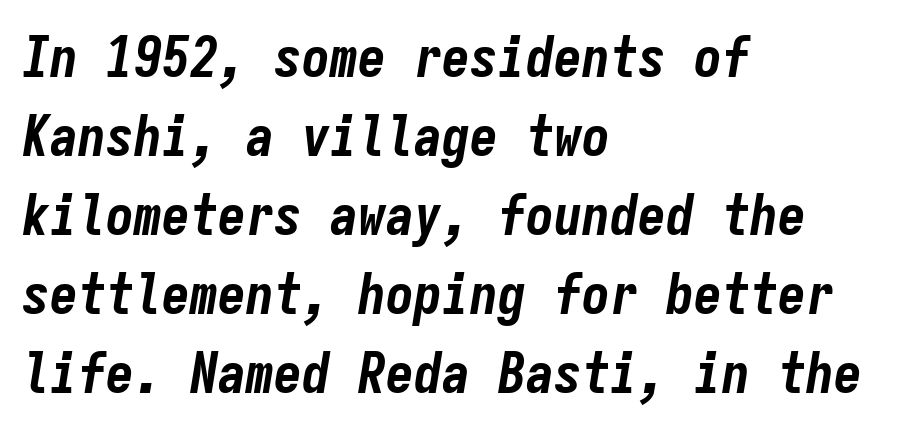
The image shows 56 px bold, condensed type, italic (leaning right), monospaced; set left-aligned, normal line spacing (1.41x), normal letter spacing, not underlined; low stroke contrast and a medium x-height.
